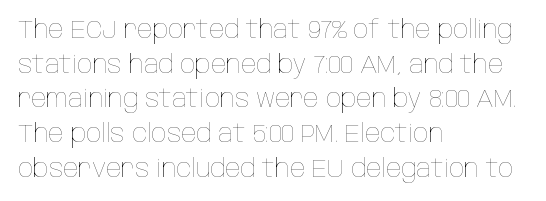
The letters stand straight up with perfectly vertical stems. The typesetter chose a ragged-right arrangement here. What's the leading like? Ordinary, nothing unusual. Nothing unusual about the tracking: characters are spaced as the font intends. Is the stroke heavy? The answer is a plain regular-or-lighter.
